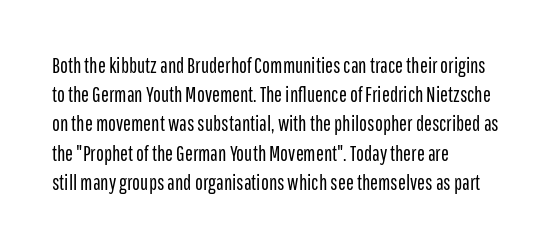
The image shows 21 px text type, upright; set left-aligned, normal line spacing (1.39x), normal letter spacing, not underlined.
